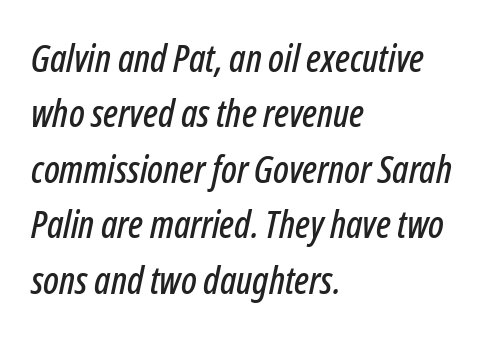
The image shows 38 px condensed type, italic (leaning right); set left-aligned, normal line spacing (1.46x), normal letter spacing, not underlined; low stroke contrast and a medium x-height.
